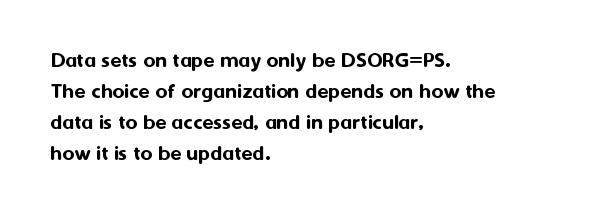
{"italic": "no", "underline": "no", "align": "left", "line_spacing": "normal", "line_spacing_ratio": 1.35, "letter_spacing": "normal", "letter_spacing_em": 0.0, "glyph_px": 23}
